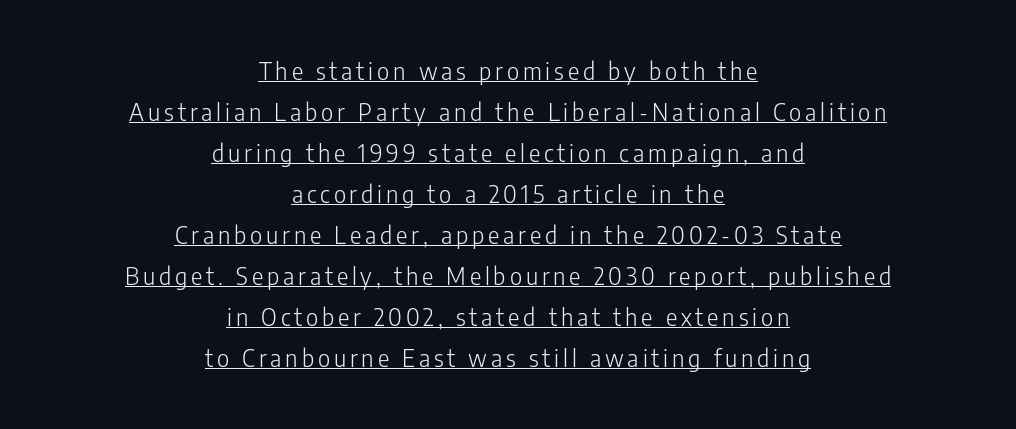
The image shows 24 px text type, upright; set centered, line spacing 1.71x, underlined.
